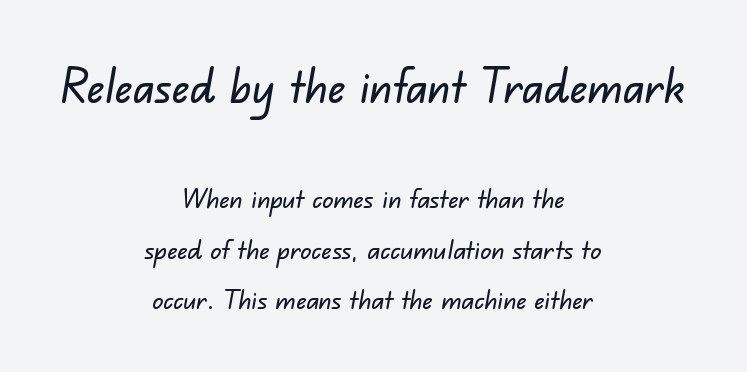
Words appear dense and cohesive because spacing is normal. The rendering positions every line midway between the sides. Unmarked baselines from the first word to the last. Letterform terminals end flat and unadorned throughout the passage. Here the designer chose a conventional face with non-uniform glyph widths.
